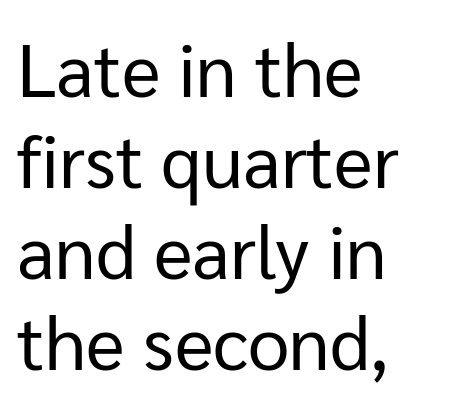
The image shows 74 px regular-weight sans-serif type, upright; set left-aligned, line spacing 1.23x, normal letter spacing, not underlined; low stroke contrast and a medium x-height.
